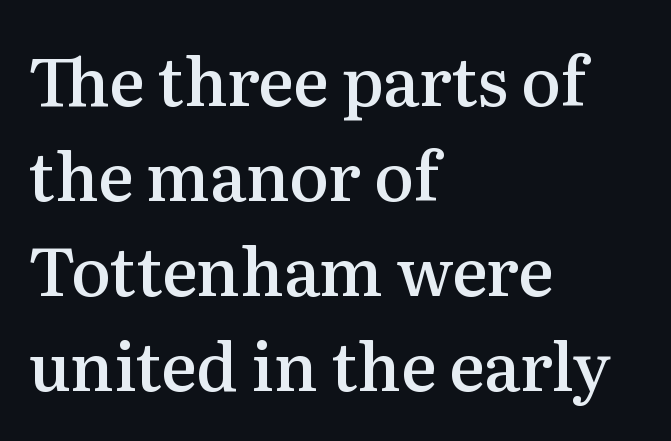
The space beneath each line is pristine and unruled. Serifs: yes, visible at the terminals of the letterforms. Words appear dense and cohesive because spacing is normal. These lines carry some extra weight — a demibold, not a full bold. Is there much room between lines? A standard amount, neither cramped nor airy.
